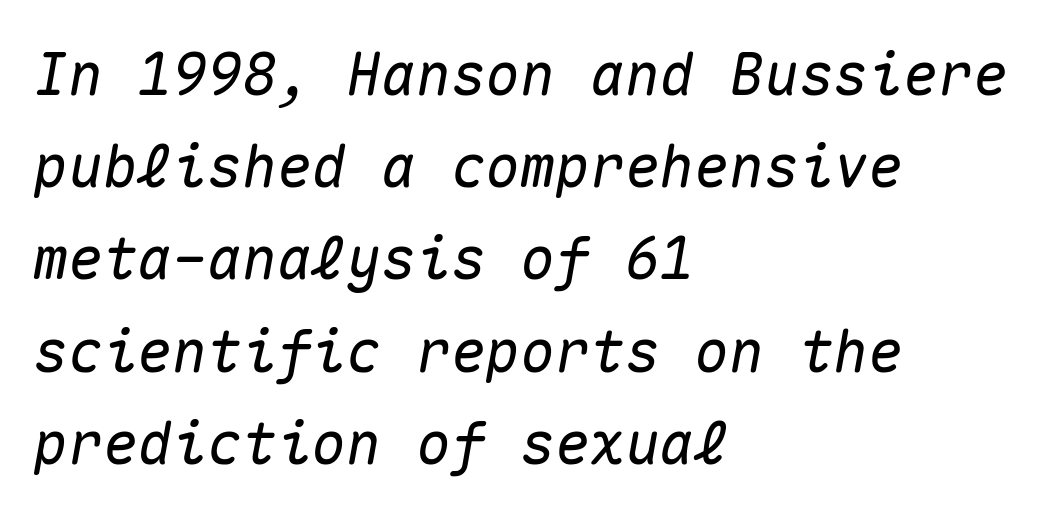
{"italic": "yes", "lean": "right", "slant_degrees": 10, "width": "normal", "stroke_contrast": "medium", "x_height": "medium", "monospaced": "yes", "underline": "no", "align": "left", "line_spacing": "normal", "line_spacing_ratio": 1.59, "letter_spacing": "normal", "letter_spacing_em": 0.0, "glyph_px": 58}
